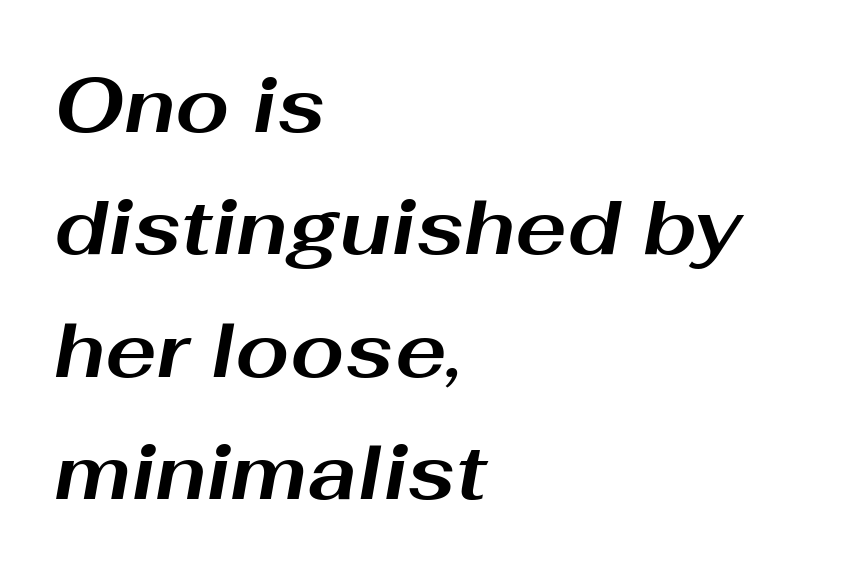
{"italic": "yes", "lean": "right", "slant_degrees": 10, "bold": "yes", "weight": "bold", "width": "wide", "stroke_contrast": "medium", "x_height": "medium", "monospaced": "no", "underline": "no", "align": "left", "line_spacing": "normal", "line_spacing_ratio": 1.59, "letter_spacing": "normal", "letter_spacing_em": 0.0, "glyph_px": 77}
